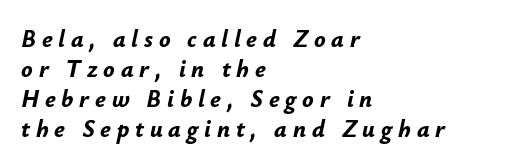
{"italic": "yes", "lean": "right", "slant_degrees": 12, "bold": "yes", "underline": "no", "align": "left", "line_spacing": "normal", "line_spacing_ratio": 1.25, "letter_spacing": "wide", "letter_spacing_em": 0.24, "glyph_px": 24}
